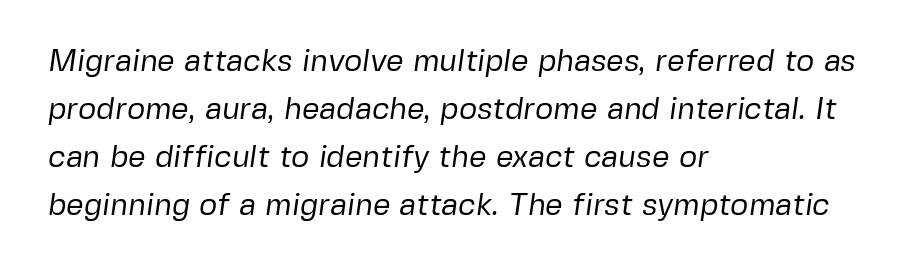
The paragraph has a hard left edge and a soft right edge. A typesetter would call this proportional, since set widths differ per character. Tracking value appears to be zero — textbook default spacing. The type family on display is of the sans-serif kind.
